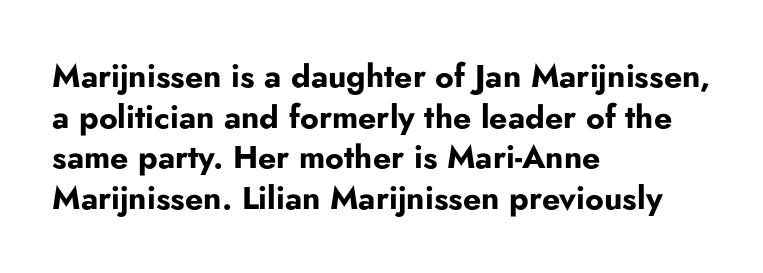
{"serif": "no", "italic": "no", "bold": "yes", "weight": "bold", "width": "normal", "stroke_contrast": "low", "x_height": "small", "monospaced": "no", "underline": "no", "align": "left", "line_spacing": "normal", "line_spacing_ratio": 1.27, "letter_spacing": "normal", "letter_spacing_em": 0.0, "glyph_px": 32}
